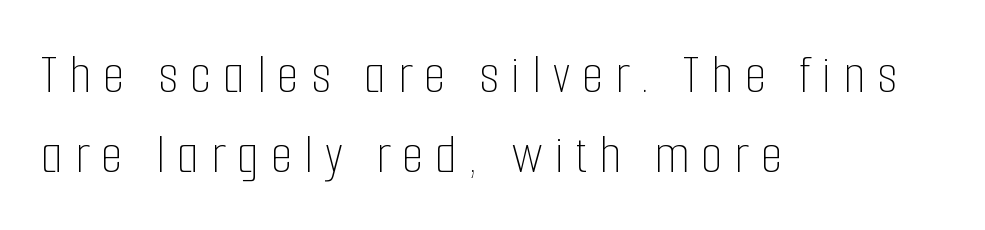
The image shows 56 px thin, condensed type, upright; set left-aligned, normal line spacing (1.42x), unusually wide letter spacing (+0.21 em), not underlined; low stroke contrast and a medium x-height.
